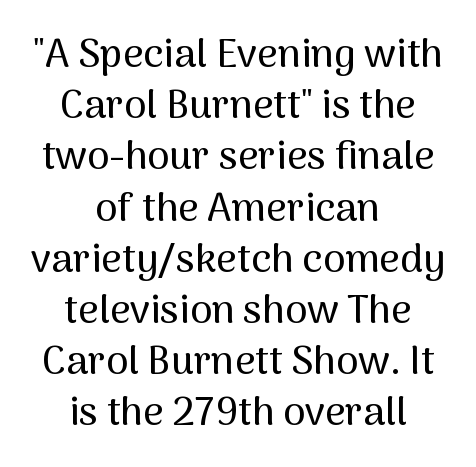
The image shows 40 px sans-serif type, upright; set centered, normal line spacing (1.28x), normal letter spacing, not underlined; medium stroke contrast and a medium x-height.
